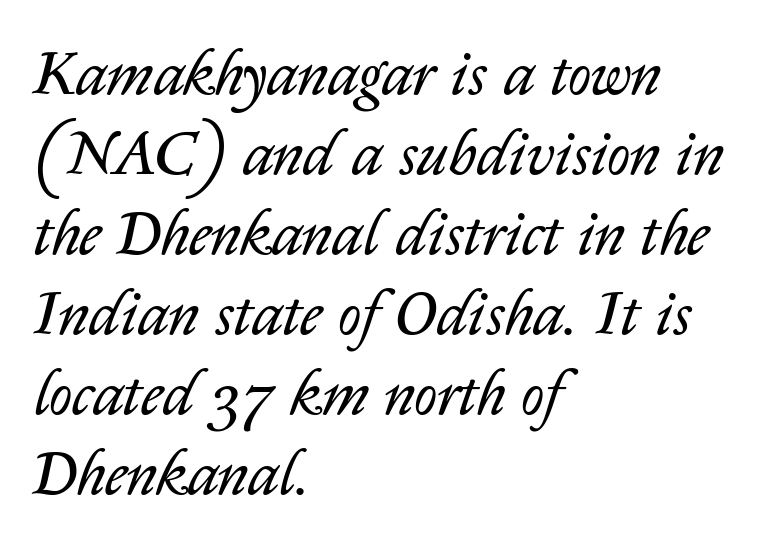
{"italic": "yes", "lean": "right", "slant_degrees": 14, "bold": "no", "weight": "regular", "width": "normal", "stroke_contrast": "low", "x_height": "medium", "monospaced": "no", "underline": "no", "align": "left", "line_spacing": "normal", "line_spacing_ratio": 1.27, "letter_spacing": "normal", "letter_spacing_em": 0.0, "glyph_px": 63}
